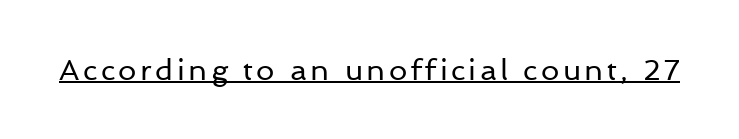
{"serif": "no", "italic": "no", "bold": "no", "weight": "regular", "width": "normal", "stroke_contrast": "low", "x_height": "medium", "monospaced": "no", "underline": "yes", "glyph_px": 29}
